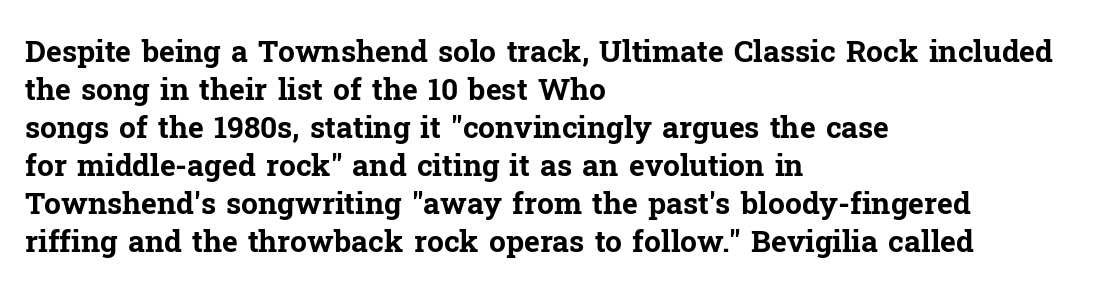
The designer left line spacing at the default. Descenders hang freely into open space. The ragged edge is on the right, which tells us the setting is flush left. This sample has the flowing, uneven cadence of proportional lettering.
